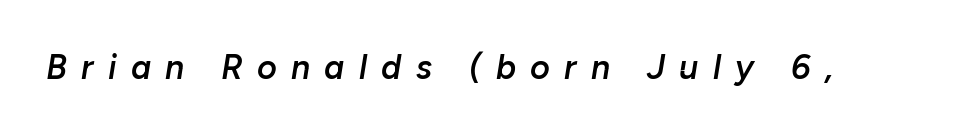
Q: Is the text bold? A: Semi-bold.
Q: Is the text italic (slanted)? A: Yes, it leans right by about 10 degrees.
Q: Is the text underlined? A: No.
Q: Is the spacing between letters normal or unusually wide? A: Unusually wide.
Q: Width (condensed, normal, or wide)? A: Normal.
Q: Stroke contrast? A: Low.
Q: x-height? A: Medium.
Q: Monospaced? A: No.
